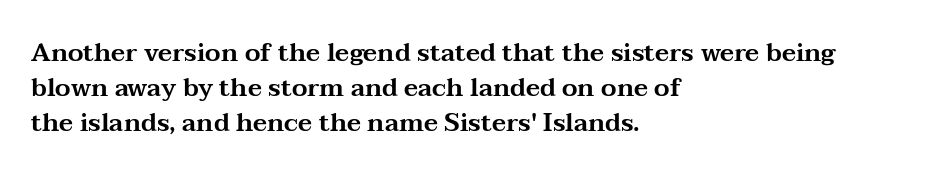
The image shows 25 px text type, upright; set left-aligned, normal line spacing (1.4x), normal letter spacing, not underlined.
